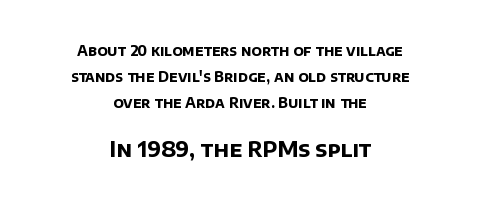
{"bold": "yes", "underline": "no", "align": "center", "line_spacing_ratio": 1.85, "letter_spacing": "normal", "letter_spacing_em": 0.0, "larger_block": "second", "size_ratio": 1.5, "glyph_px": 21}
